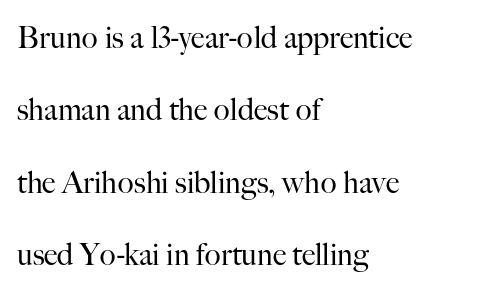
Loosely led — the rows are spread out. The face used here is seriffed, in the tradition of book romans. The letters advance in unequal steps, a hallmark of proportional type. These lines are set flush left with a ragged right edge.
